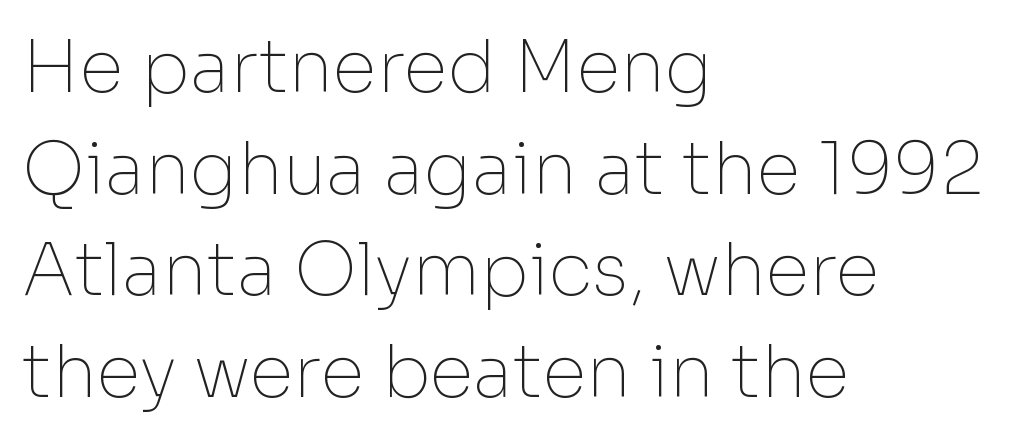
The image shows 72 px thin sans-serif type, upright; set left-aligned, normal line spacing (1.41x), normal letter spacing, not underlined; low stroke contrast and a medium x-height.
